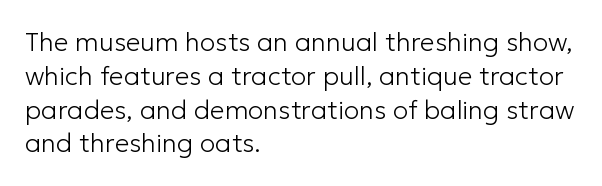
Q: Is the text bold? A: No.
Q: Is the text italic (slanted)? A: No, it is upright.
Q: Is the text underlined? A: No.
Q: How is the paragraph aligned? A: Left-aligned.
Q: Is the spacing between letters normal or unusually wide? A: Normal.
Q: Is the spacing between lines tight, normal or loose? A: Normal.
